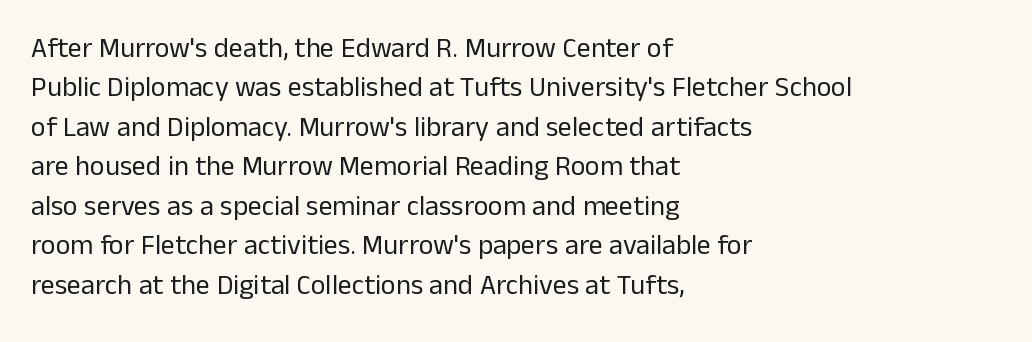
The image shows 28 px regular-weight sans-serif type, upright; set left-aligned, normal line spacing (1.41x), normal letter spacing, not underlined; low stroke contrast and a medium x-height.
